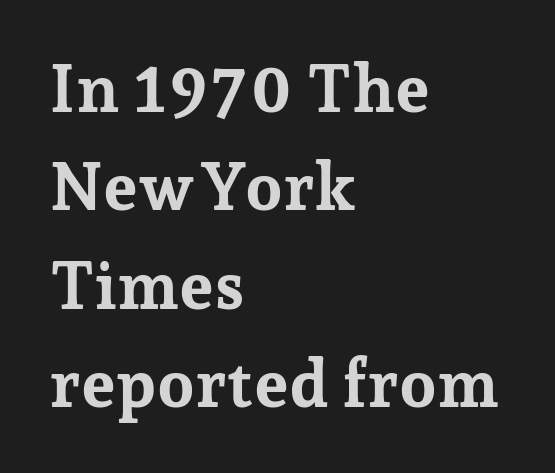
These lines stack with their left ends in a neat column. Think of a printed novel: that variable character pitch is what you see here. This is serif lettering, the kind often seen in printed books. Style check: upright.
